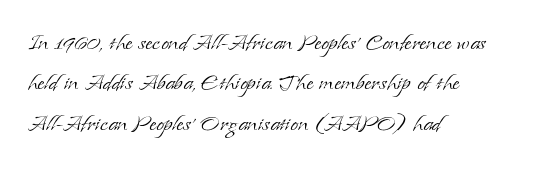
Q: Is the text bold? A: No.
Q: Is the text italic (slanted)? A: Yes.
Q: Is the typeface a serif or a sans-serif typeface? A: Serif.
Q: Is the text underlined? A: No.
Q: How is the paragraph aligned? A: Left-aligned.
Q: Is the spacing between letters normal or unusually wide? A: Normal.
Q: Is the spacing between lines tight, normal or loose? A: Normal.
Q: Width (condensed, normal, or wide)? A: Normal.
Q: Stroke contrast? A: Low.
Q: x-height? A: Small.
Q: Monospaced? A: No.
